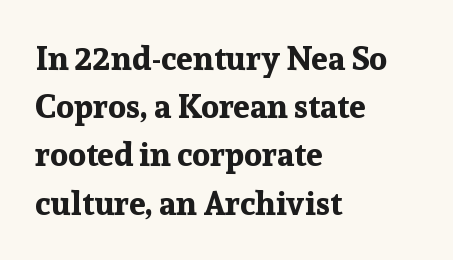
The image shows 33 px bold serif type, upright; set left-aligned, normal line spacing (1.46x), normal letter spacing, not underlined; low stroke contrast and a medium x-height.
